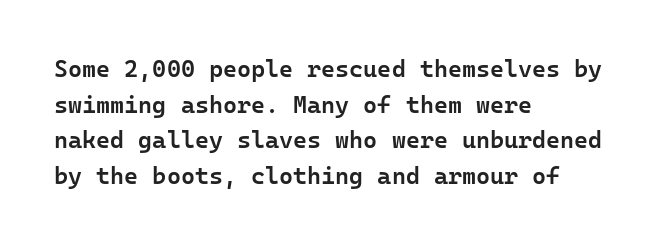
The image shows 24 px text type, upright; set left-aligned, normal line spacing (1.48x), normal letter spacing, not underlined.
